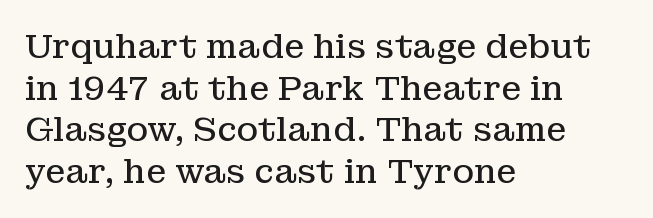
{"serif": "yes", "italic": "no", "bold": "no", "weight": "regular", "width": "normal", "stroke_contrast": "low", "x_height": "medium", "monospaced": "no", "underline": "no", "align": "left", "line_spacing": "normal", "line_spacing_ratio": 1.26, "letter_spacing": "normal", "letter_spacing_em": 0.0, "glyph_px": 33}
